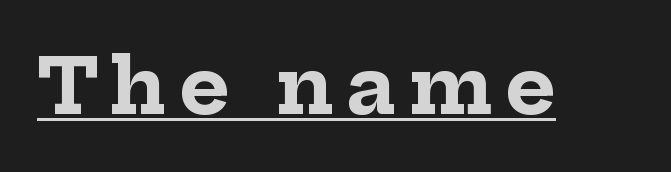
Q: Is the text bold? A: Yes.
Q: Is the text italic (slanted)? A: No, it is upright.
Q: Is the typeface a serif or a sans-serif typeface? A: Serif.
Q: Is the text underlined? A: Yes.
Q: Width (condensed, normal, or wide)? A: Normal.
Q: Stroke contrast? A: Low.
Q: x-height? A: Medium.
Q: Monospaced? A: No.
